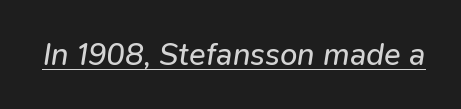
Compared with ordinary roman type, these characters are visibly tilted. Is this a heavy cut? Hardly; it is regular or lighter. The sample's only ornament is a line tracing under the words. How are the letters spaced? Ordinarily, with no added tracking. Think of a printed novel: that variable character pitch is what you see here.
